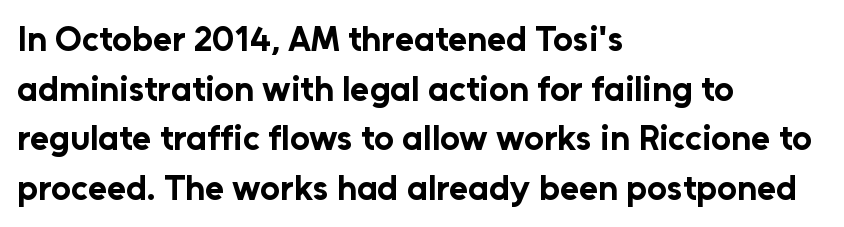
Q: Is the text bold? A: Yes.
Q: Is the text italic (slanted)? A: No, it is upright.
Q: Is the typeface a serif or a sans-serif typeface? A: Sans-serif.
Q: Is the text underlined? A: No.
Q: How is the paragraph aligned? A: Left-aligned.
Q: Is the spacing between letters normal or unusually wide? A: Normal.
Q: Is the spacing between lines tight, normal or loose? A: Normal.
Q: Width (condensed, normal, or wide)? A: Normal.
Q: Stroke contrast? A: Low.
Q: x-height? A: Medium.
Q: Monospaced? A: No.
